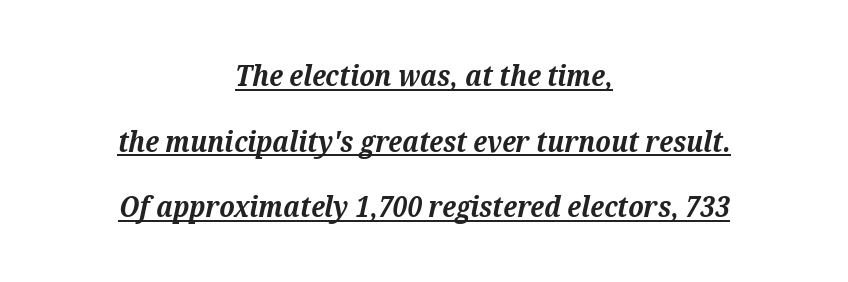
The image shows 29 px bold serif type, italic (leaning right); set centered, loose line spacing (2.26x), normal letter spacing, underlined; medium stroke contrast and a medium x-height.
